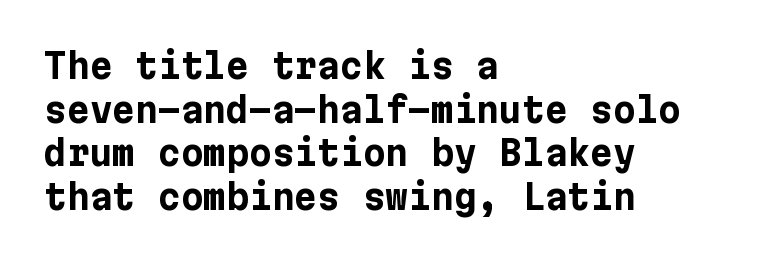
Q: Is the text bold? A: Yes.
Q: Is the text italic (slanted)? A: No, it is upright.
Q: Is the typeface a serif or a sans-serif typeface? A: Sans-serif.
Q: Is the text underlined? A: No.
Q: How is the paragraph aligned? A: Left-aligned.
Q: Is the spacing between letters normal or unusually wide? A: Normal.
Q: Is the spacing between lines tight, normal or loose? A: Normal.
Q: Width (condensed, normal, or wide)? A: Normal.
Q: Stroke contrast? A: Low.
Q: x-height? A: Medium.
